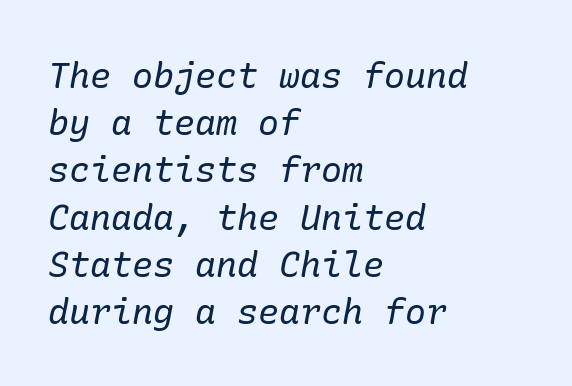
{"italic": "yes", "lean": "right", "slant_degrees": 10, "bold": "no", "weight": "regular", "width": "normal", "stroke_contrast": "low", "x_height": "medium", "underline": "no", "align": "left", "line_spacing": "normal", "line_spacing_ratio": 1.35, "letter_spacing": "normal", "letter_spacing_em": 0.0, "glyph_px": 35}
